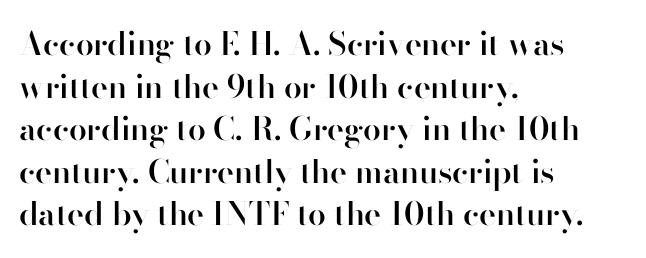
{"serif": "no", "italic": "no", "bold": "semi", "weight": "semibold", "width": "normal", "stroke_contrast": "high", "x_height": "small", "monospaced": "no", "underline": "no", "align": "left", "line_spacing": "normal", "line_spacing_ratio": 1.33, "letter_spacing": "normal", "letter_spacing_em": 0.0, "glyph_px": 32}
